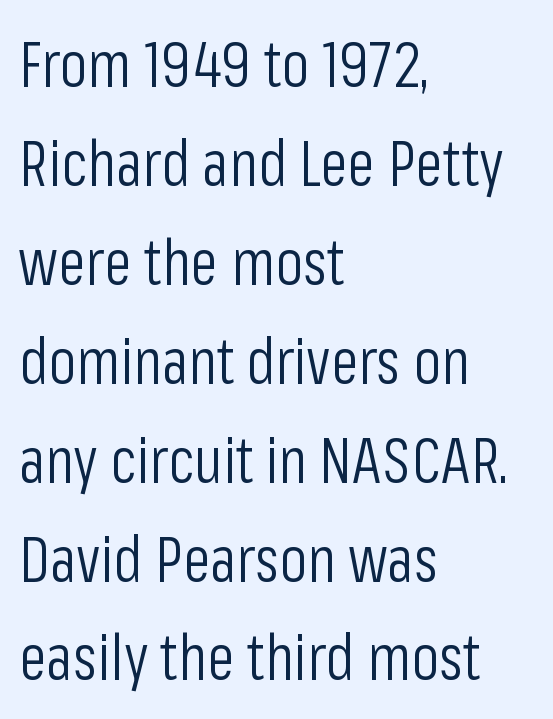
A clean baseline with only descenders dipping below it. Think standard paragraph weight, or any step lighter than that. What's the leading like? Ordinary, nothing unusual. The typeface chosen for these lines omits serifs. Quick note: not italic, upright. The letters advance in unequal steps, a hallmark of proportional type.
